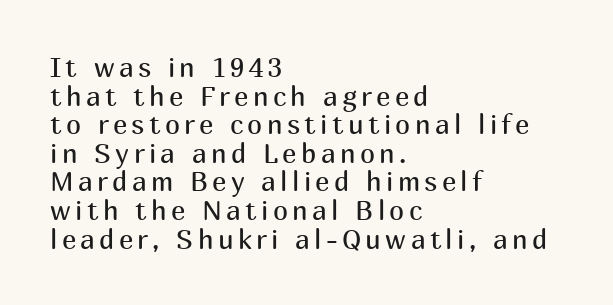
The image shows 27 px text type, upright; set left-aligned, tight line spacing (1.06x), not underlined.
